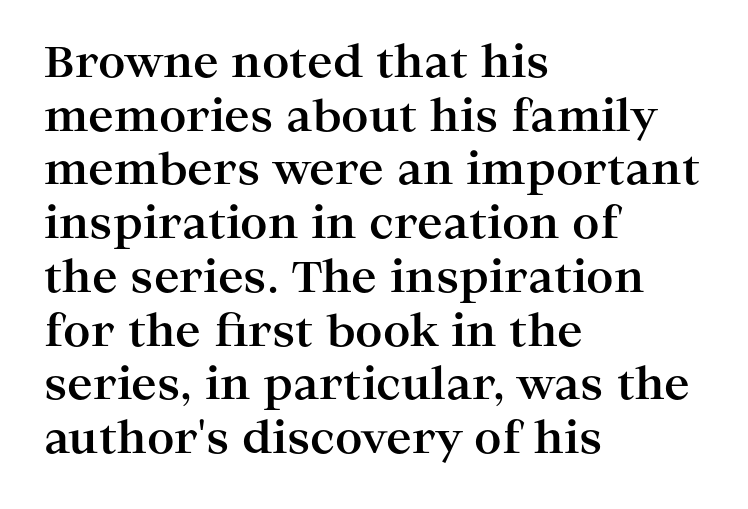
Ascenders rise straight up at ninety degrees. The horizontal fit of the characters is conventional and even. What kind of face is this? One with serifs. The rag falls on the right side of this text block. A dark, heavy texture on the line: the type is bold. The space beneath each line is pristine and unruled.
